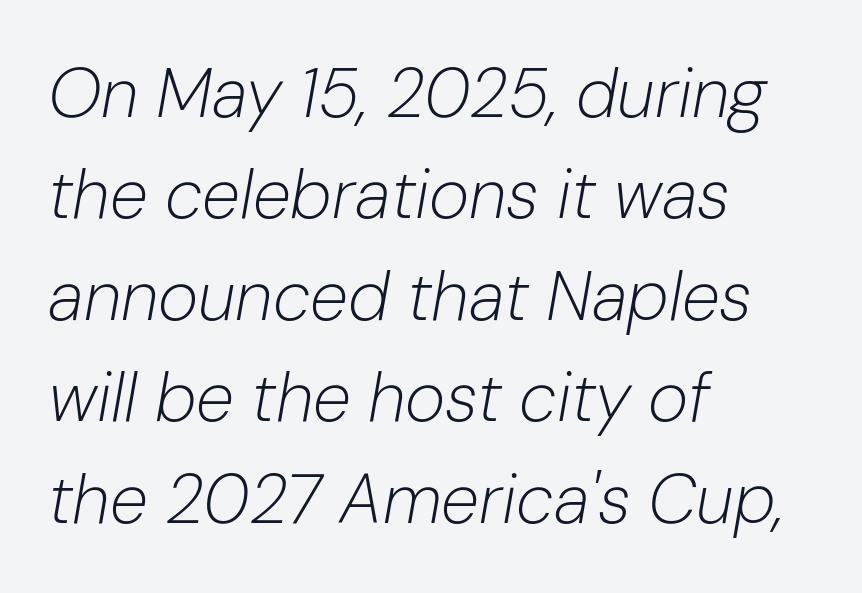
{"italic": "yes", "lean": "right", "slant_degrees": 10, "bold": "no", "weight": "light", "width": "normal", "stroke_contrast": "low", "x_height": "medium", "monospaced": "no", "underline": "no", "align": "left", "line_spacing": "normal", "line_spacing_ratio": 1.47, "letter_spacing": "normal", "letter_spacing_em": 0.0, "glyph_px": 69}
